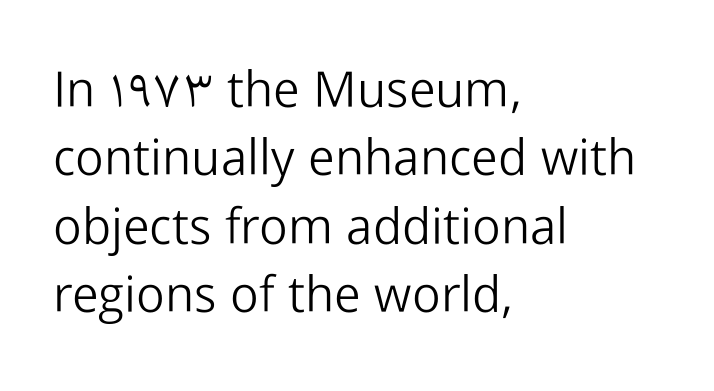
The image shows 50 px light sans-serif type, upright; set left-aligned, normal line spacing (1.37x), normal letter spacing, not underlined; low stroke contrast and a medium x-height.
